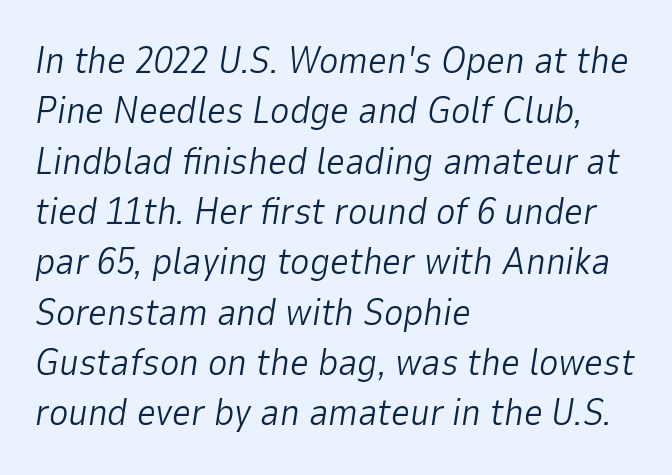
{"italic": "yes", "lean": "right", "slant_degrees": 9, "bold": "no", "weight": "light", "width": "normal", "stroke_contrast": "low", "x_height": "medium", "monospaced": "no", "underline": "no", "align": "left", "line_spacing": "normal", "line_spacing_ratio": 1.36, "letter_spacing": "normal", "letter_spacing_em": 0.0, "glyph_px": 37}
